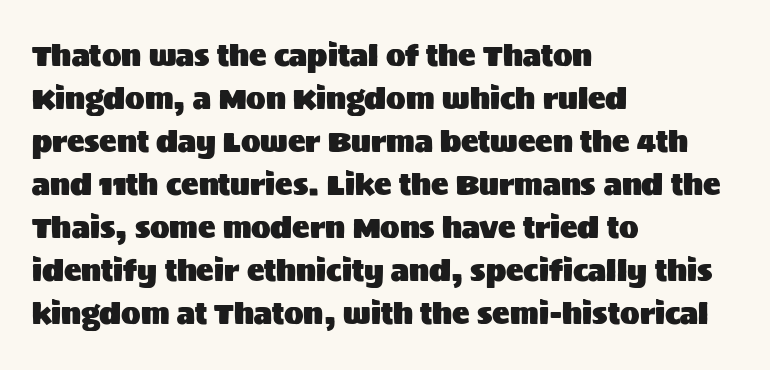
The image shows 29 px sans-serif type, upright; set left-aligned, normal line spacing (1.48x), normal letter spacing, not underlined; medium stroke contrast and a large x-height.
